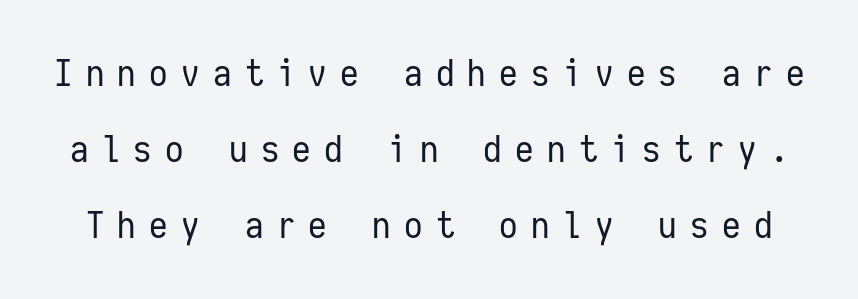
Q: Is the text bold? A: No.
Q: Is the text italic (slanted)? A: No, it is upright.
Q: Is the typeface a serif or a sans-serif typeface? A: Sans-serif.
Q: Is the text underlined? A: No.
Q: Is the spacing between letters normal or unusually wide? A: Unusually wide.
Q: Is the spacing between lines tight, normal or loose? A: Loose.
Q: Width (condensed, normal, or wide)? A: Condensed.
Q: Stroke contrast? A: Low.
Q: x-height? A: Medium.
Q: Monospaced? A: Yes.
